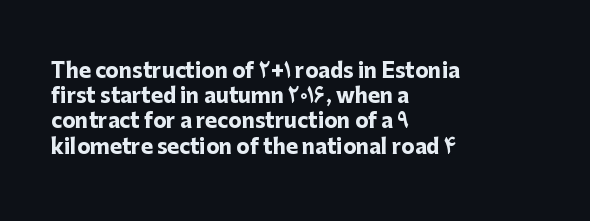
The image shows 20 px bold type, upright; set left-aligned, normal line spacing (1.26x), normal letter spacing, not underlined.
